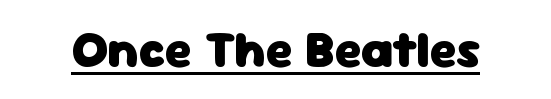
The designer went with a sans here, leaving each stem footless. Think of a printed novel: that variable character pitch is what you see here. The rendered words wear a rule along their underside. Rendered with straight, roman letterforms. Bold? Absolutely — the strokes are thick and heavy. Tracking value appears to be zero — textbook default spacing.
